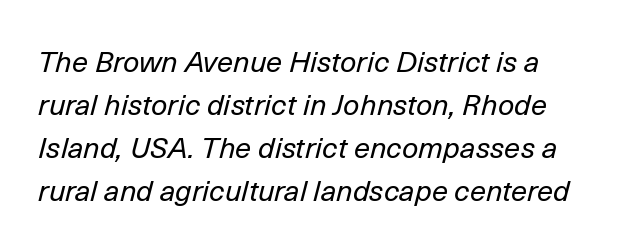
Regular leading. When letters slant like this, we call the style italic. The foot of each line stays bare and open. Standard letterfit; no display-style spreading of the glyphs. Think of a printed novel: that variable character pitch is what you see here. Stroke mass is kept to a normal reading level or below.
